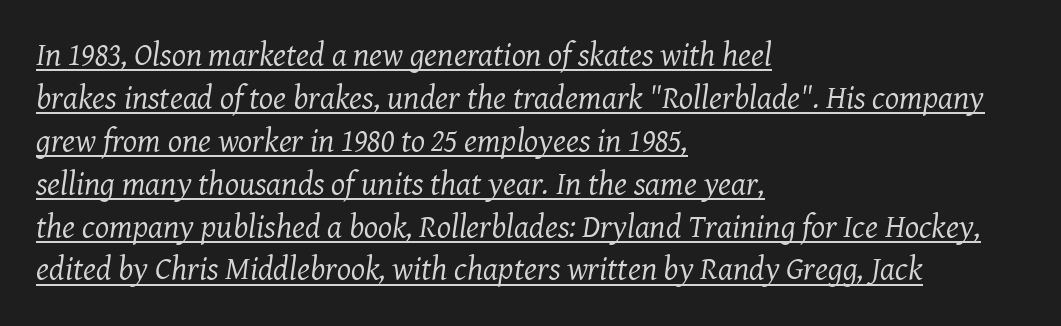
Varying glyph widths throughout — classic text-font behaviour. Summary of weight: not heavy and not bold. In CSS terms this would be text-align: left. This rendering employs a face with finishing strokes, i.e., a serif.
